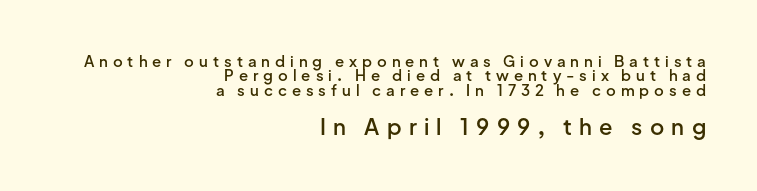
Q: Is the text bold? A: Semi-bold.
Q: Is the text italic (slanted)? A: No, it is upright.
Q: Is the text underlined? A: No.
Q: How is the paragraph aligned? A: Right-aligned.
Q: Is the spacing between letters normal or unusually wide? A: Unusually wide.
Q: Is the spacing between lines tight, normal or loose? A: Tight.
Q: Which block of text is set in a larger size, the first (top) or the second (bottom)? A: The second (bottom) one.
